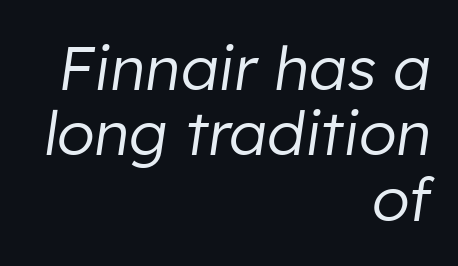
Horizontal bands of white between lines are thin slivers. The typesetting does not lean heavy: it is not bold. This rendering leaves character spacing at its baseline value. The space beneath each line is pristine and unruled. Varying glyph widths throughout — classic text-font behaviour. When letters slant like this, we call the style italic.
